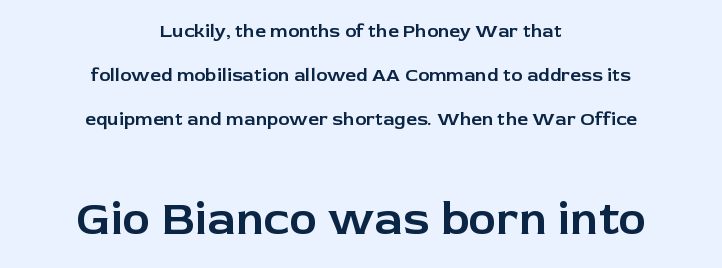
{"serif": "no", "italic": "no", "width": "normal", "stroke_contrast": "low", "x_height": "medium", "monospaced": "no", "underline": "no", "align": "center", "line_spacing": "loose", "line_spacing_ratio": 2.32, "letter_spacing": "normal", "letter_spacing_em": 0.0, "larger_block": "second", "size_ratio": 2.47, "glyph_px": 47}
